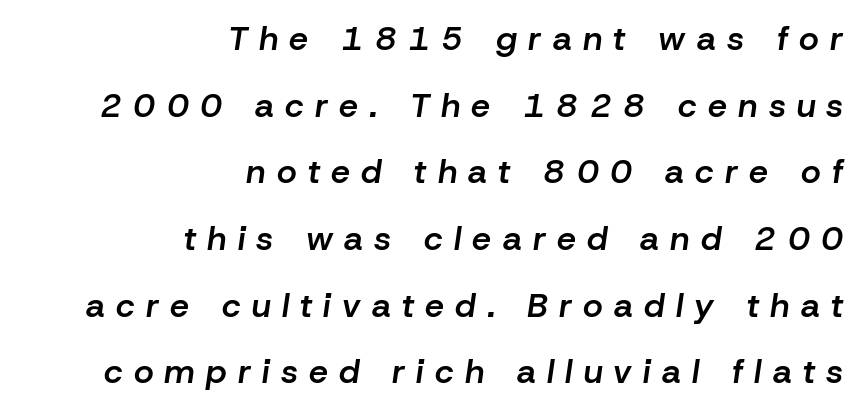
{"italic": "yes", "lean": "right", "slant_degrees": 8, "bold": "semi", "weight": "semibold", "width": "normal", "stroke_contrast": "low", "x_height": "medium", "monospaced": "no", "underline": "no", "align": "right", "line_spacing": "loose", "line_spacing_ratio": 1.96, "letter_spacing": "wide", "letter_spacing_em": 0.33, "glyph_px": 34}
